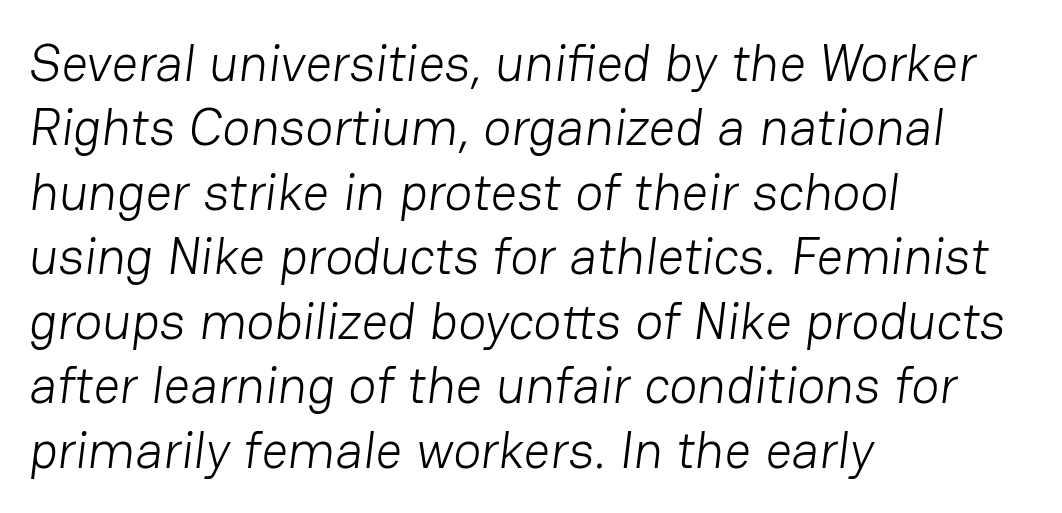
Q: Is the text bold? A: No.
Q: Is the typeface a serif or a sans-serif typeface? A: Sans-serif.
Q: Is the text underlined? A: No.
Q: How is the paragraph aligned? A: Left-aligned.
Q: Is the spacing between letters normal or unusually wide? A: Normal.
Q: Width (condensed, normal, or wide)? A: Normal.
Q: Stroke contrast? A: Low.
Q: x-height? A: Medium.
Q: Monospaced? A: No.
